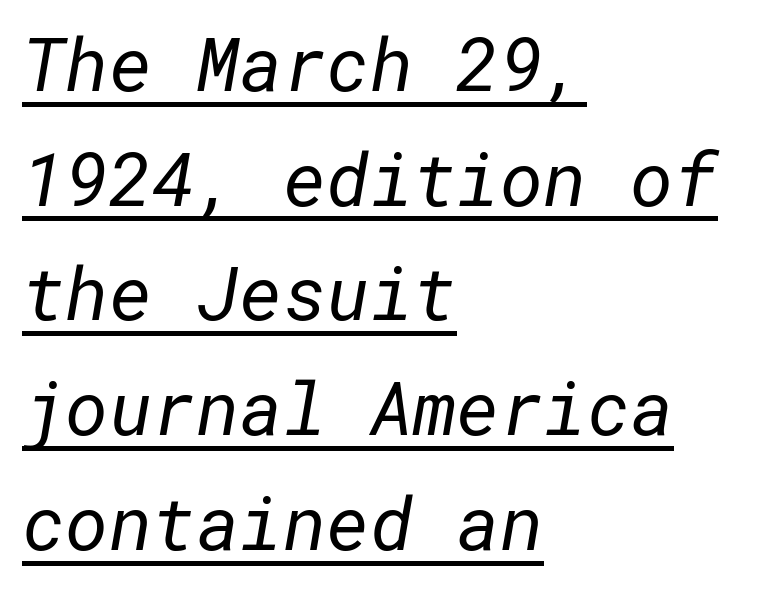
Vertically, the passage feels balanced, rows spaced as you'd expect. Glyph-to-glyph distance matches everyday printed text. The face used here is a sans, in the tradition of grotesques and geometrics. Weight: regular or lighter.
